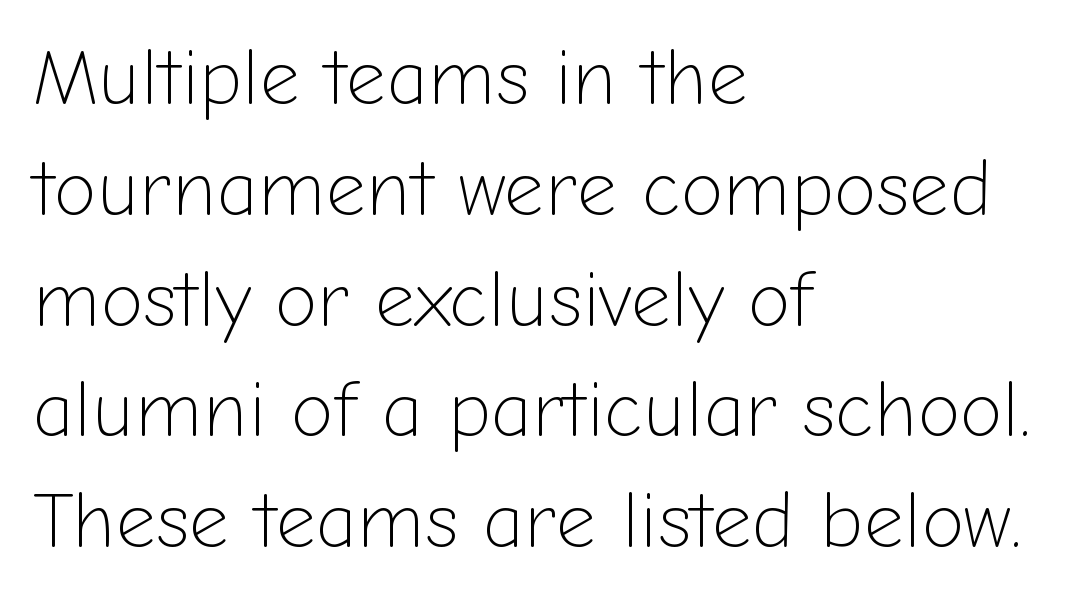
This is the regular roman posture of the typeface. The baseline area is clear. On a weight scale, this lands at 450 or below. Serifs: no, the terminals of the letterforms are clean. Compared with typical paragraphs, the rows here are spaced about the same. Horizontal alignment here is leftward, the default for most running prose.
